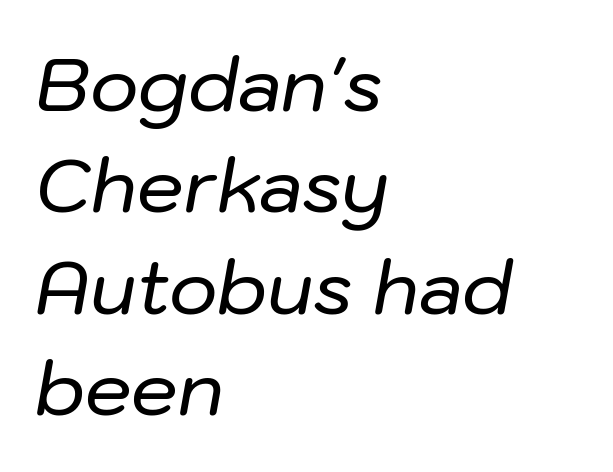
The image shows 74 px text type, italic (leaning right); set left-aligned, normal line spacing (1.37x), normal letter spacing, not underlined; low stroke contrast and a medium x-height.
